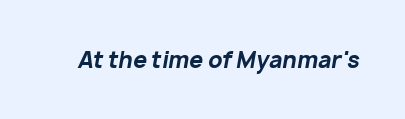
Short note: letters normally spaced. Italic: yes, the glyphs are oblique. Beneath every word, the page is bare. Compared with an ordinary text face, these strokes are far heavier — a full bold.
